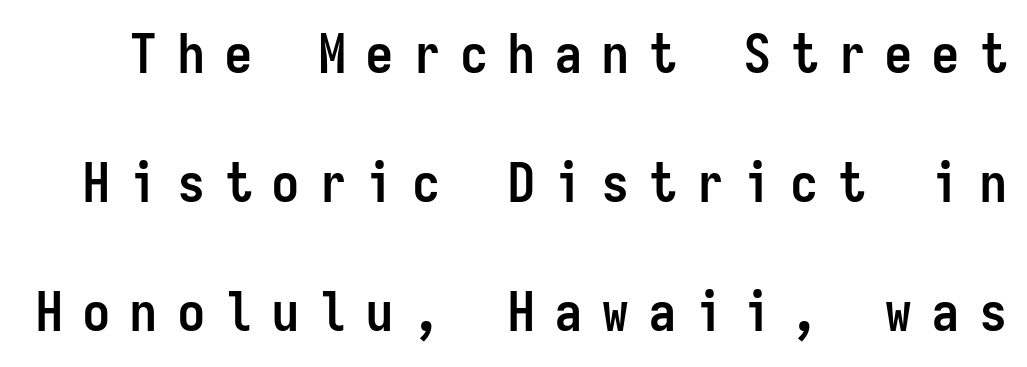
Spacing verdict: monospaced, one width for all characters. Every stem runs plumb, perpendicular to the baseline. Nobody drew a line under any word here. The face used here is rendered with a markedly widened letterfit. The typeface chosen for these lines omits serifs. Look at the stroke-to-counter ratio: heavy, a bold.
